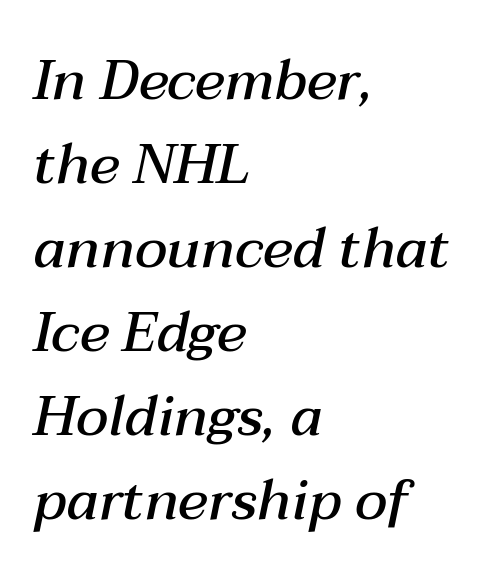
Q: Is the text bold? A: Semi-bold.
Q: Is the text italic (slanted)? A: Yes, it leans right by about 12 degrees.
Q: Is the text underlined? A: No.
Q: How is the paragraph aligned? A: Left-aligned.
Q: Is the spacing between letters normal or unusually wide? A: Normal.
Q: Is the spacing between lines tight, normal or loose? A: Normal.
Q: Width (condensed, normal, or wide)? A: Normal.
Q: Stroke contrast? A: Medium.
Q: x-height? A: Medium.
Q: Monospaced? A: No.
